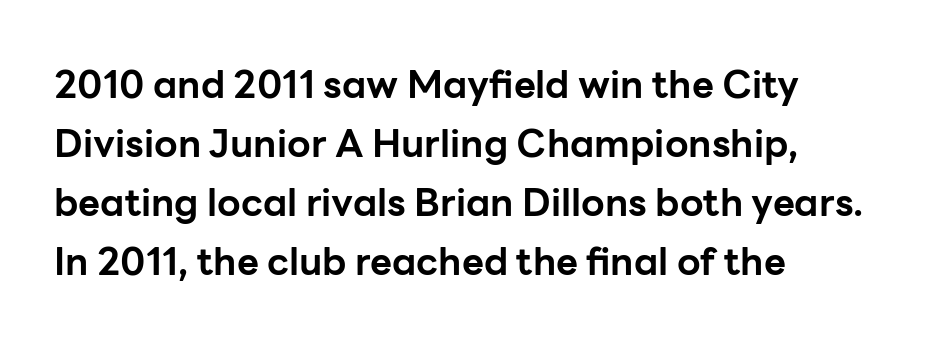
{"serif": "no", "italic": "no", "bold": "yes", "weight": "bold", "width": "normal", "stroke_contrast": "low", "x_height": "medium", "monospaced": "no", "underline": "no", "align": "left", "line_spacing": "normal", "line_spacing_ratio": 1.55, "letter_spacing": "normal", "letter_spacing_em": 0.0, "glyph_px": 38}
